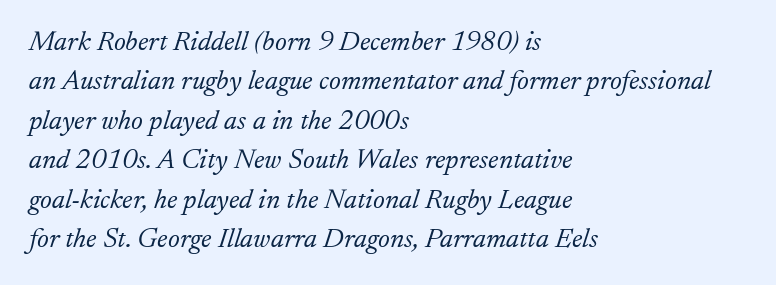
Q: Is the text bold? A: No.
Q: Is the text italic (slanted)? A: Yes, it leans right by about 17 degrees.
Q: Is the typeface a serif or a sans-serif typeface? A: Serif.
Q: Is the text underlined? A: No.
Q: How is the paragraph aligned? A: Left-aligned.
Q: Is the spacing between letters normal or unusually wide? A: Normal.
Q: Is the spacing between lines tight, normal or loose? A: Normal.
Q: Width (condensed, normal, or wide)? A: Normal.
Q: Stroke contrast? A: Low.
Q: x-height? A: Small.
Q: Monospaced? A: No.
